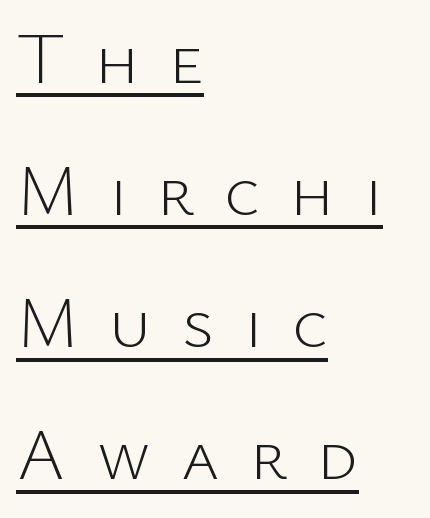
Vertical stems look standard width or narrower in stroke. Letter spacing: wide. The rendering anchors every line to the left-hand side. A typesetter would mark this as roman, not italic. Beneath each row of characters lies a ruled line.
